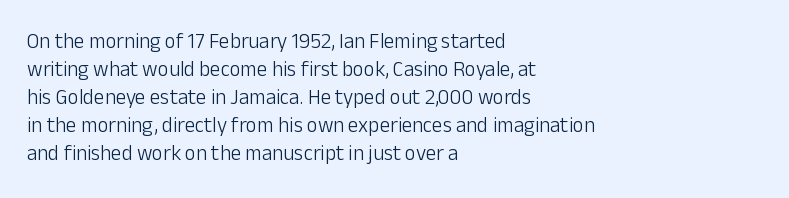
{"italic": "no", "bold": "no", "underline": "no", "align": "left", "line_spacing": "normal", "line_spacing_ratio": 1.33, "letter_spacing": "normal", "letter_spacing_em": 0.0, "glyph_px": 21}
